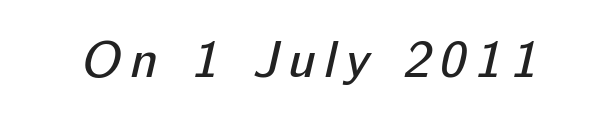
Q: Is the text bold? A: No.
Q: Is the typeface a serif or a sans-serif typeface? A: Sans-serif.
Q: Is the text underlined? A: No.
Q: Width (condensed, normal, or wide)? A: Normal.
Q: Stroke contrast? A: Low.
Q: x-height? A: Medium.
Q: Monospaced? A: No.
